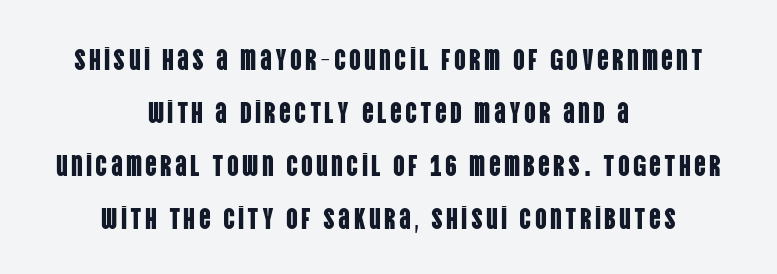
{"serif": "no", "italic": "no", "width": "condensed", "stroke_contrast": "low", "x_height": "large", "monospaced": "no", "underline": "no", "align": "center", "line_spacing_ratio": 1.83, "glyph_px": 29}
